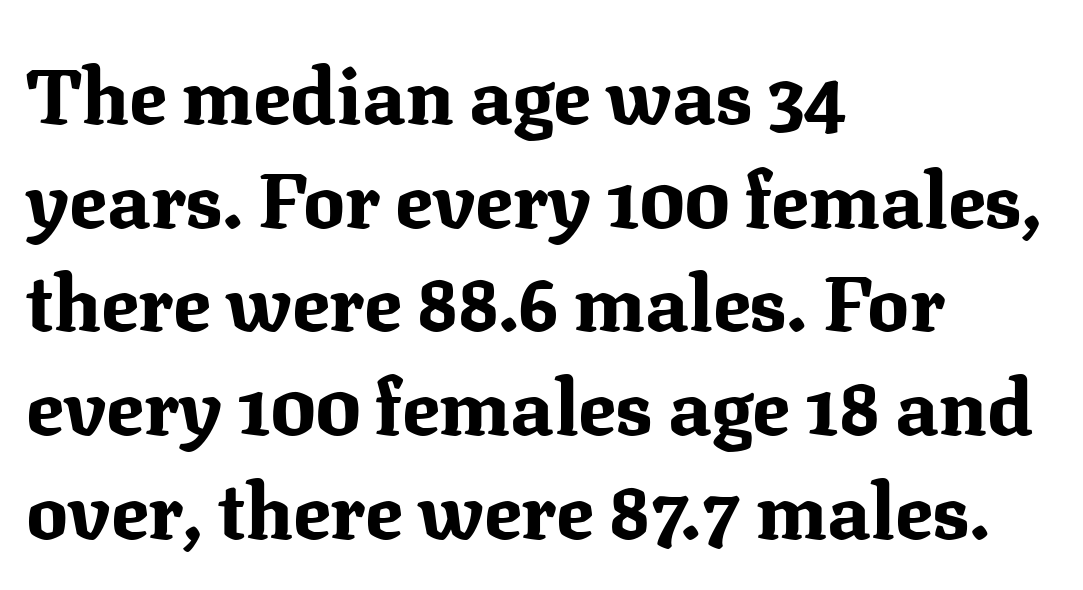
Q: Is the text bold? A: Yes.
Q: Is the text italic (slanted)? A: No, it is upright.
Q: Is the typeface a serif or a sans-serif typeface? A: Serif.
Q: Is the text underlined? A: No.
Q: How is the paragraph aligned? A: Left-aligned.
Q: Is the spacing between letters normal or unusually wide? A: Normal.
Q: Is the spacing between lines tight, normal or loose? A: Normal.
Q: Width (condensed, normal, or wide)? A: Normal.
Q: Stroke contrast? A: Medium.
Q: x-height? A: Medium.
Q: Monospaced? A: No.
